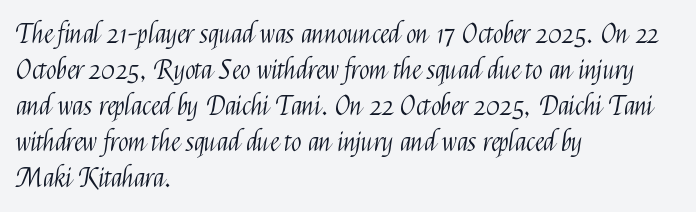
{"bold": "no", "underline": "no", "align": "left", "line_spacing": "normal", "line_spacing_ratio": 1.33, "letter_spacing": "normal", "letter_spacing_em": 0.0, "glyph_px": 27}
